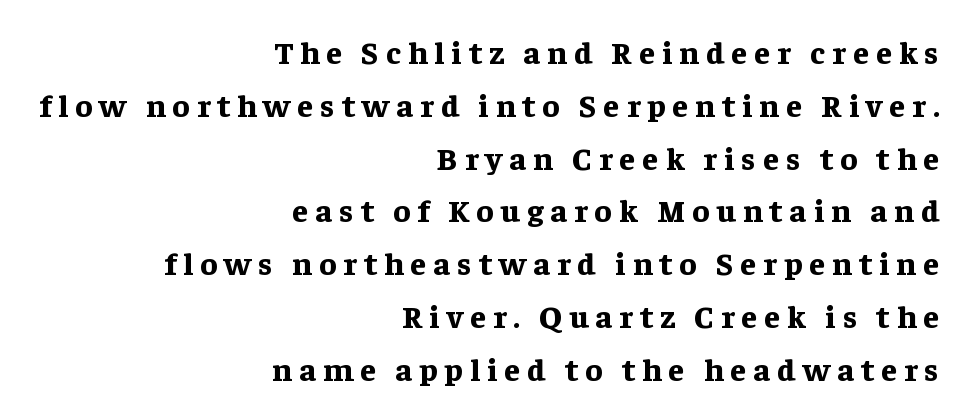
{"serif": "yes", "italic": "no", "bold": "yes", "weight": "bold", "width": "normal", "stroke_contrast": "low", "x_height": "medium", "monospaced": "no", "underline": "no", "align": "right", "line_spacing": "normal", "line_spacing_ratio": 1.65, "letter_spacing": "wide", "letter_spacing_em": 0.22, "glyph_px": 32}
